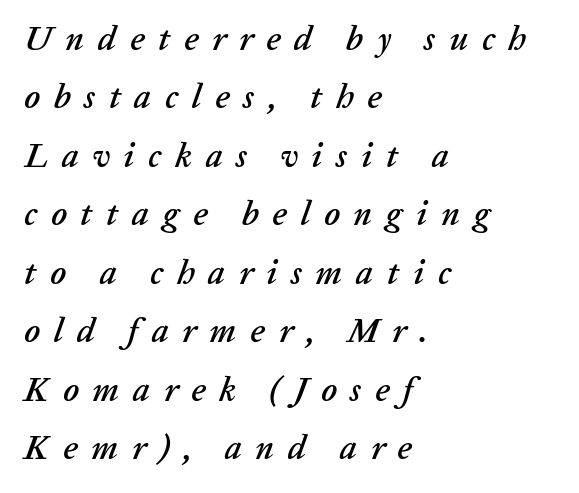
Visually the block forms a straight wall on the left and a jagged coastline on the right. Glyph-to-glyph distance is far greater than everyday printed text. Looking at the ascenders, they clearly lean. Varying glyph widths throughout — classic text-font behaviour.
